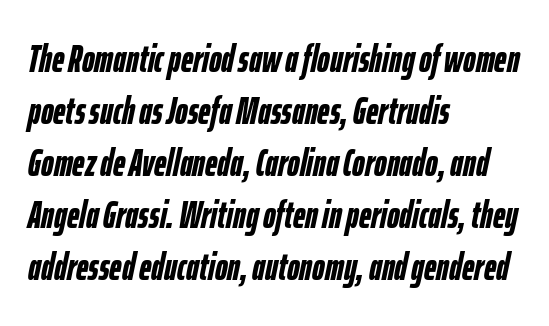
Q: Is the text bold? A: Yes.
Q: Is the text italic (slanted)? A: Yes, it leans right by about 12 degrees.
Q: Is the text underlined? A: No.
Q: How is the paragraph aligned? A: Left-aligned.
Q: Is the spacing between letters normal or unusually wide? A: Normal.
Q: Is the spacing between lines tight, normal or loose? A: Normal.
Q: Width (condensed, normal, or wide)? A: Condensed.
Q: Stroke contrast? A: Low.
Q: x-height? A: Medium.
Q: Monospaced? A: No.
